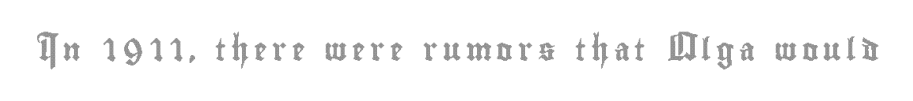
Honestly, the letter spacing is so wide it's the main thing you notice. The letters stand straight up with perfectly vertical stems. Plain, unruled lines of type.
